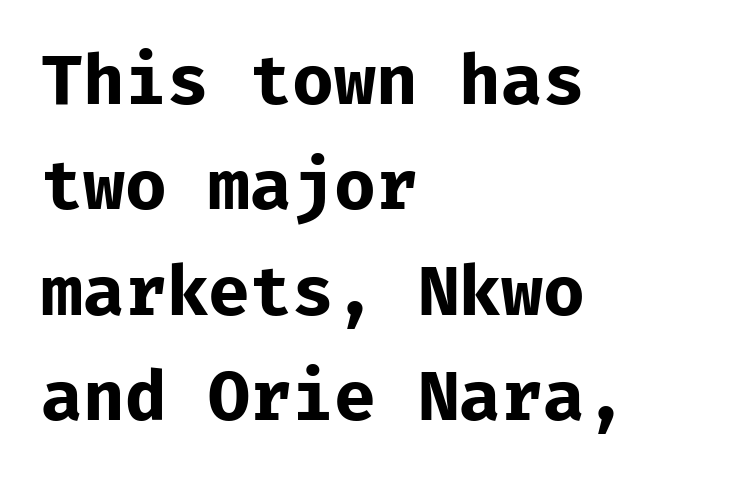
{"serif": "no", "italic": "no", "bold": "yes", "weight": "bold", "width": "normal", "stroke_contrast": "low", "x_height": "medium", "underline": "no", "align": "left", "line_spacing": "normal", "line_spacing_ratio": 1.55, "letter_spacing": "normal", "letter_spacing_em": 0.0, "glyph_px": 68}
